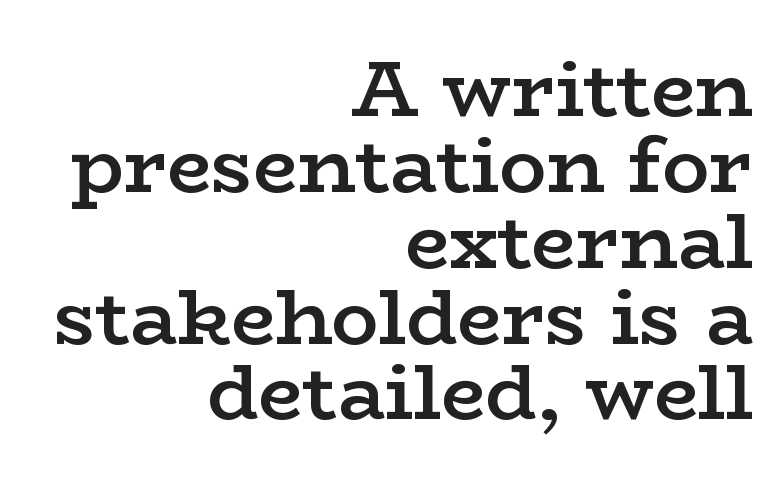
The image shows 79 px semibold, wide serif type, upright; set right-aligned, tight line spacing (0.96x), normal letter spacing, not underlined; low stroke contrast and a medium x-height.
